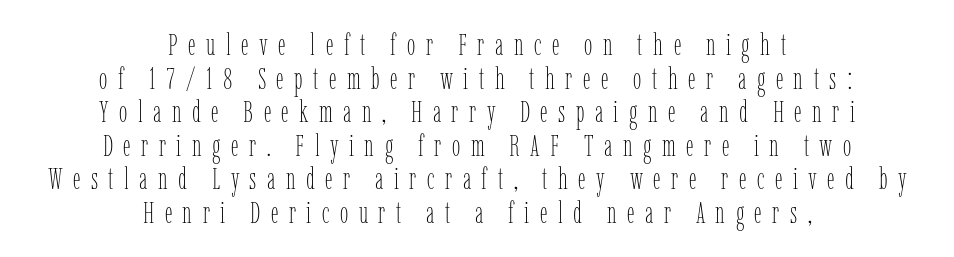
The image shows 30 px thin, condensed type, upright; set centered, tight line spacing (1.12x), unusually wide letter spacing (+0.35 em), not underlined; low stroke contrast and a medium x-height.
